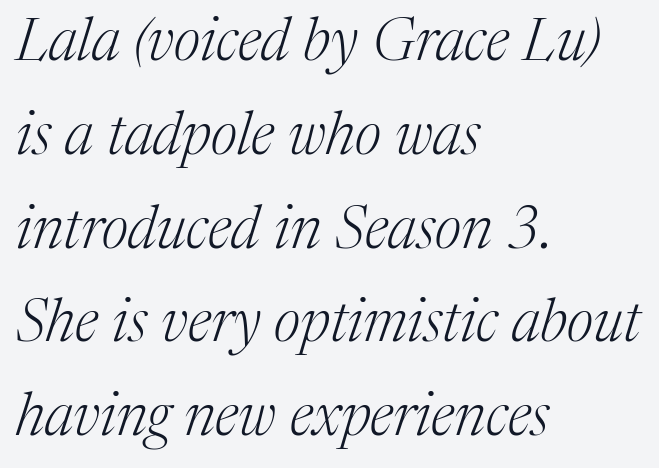
{"serif": "yes", "italic": "yes", "lean": "right", "slant_degrees": 17, "bold": "no", "weight": "light", "width": "normal", "stroke_contrast": "medium", "x_height": "medium", "monospaced": "no", "underline": "no", "align": "left", "line_spacing": "normal", "line_spacing_ratio": 1.59, "letter_spacing": "normal", "letter_spacing_em": 0.0, "glyph_px": 59}
